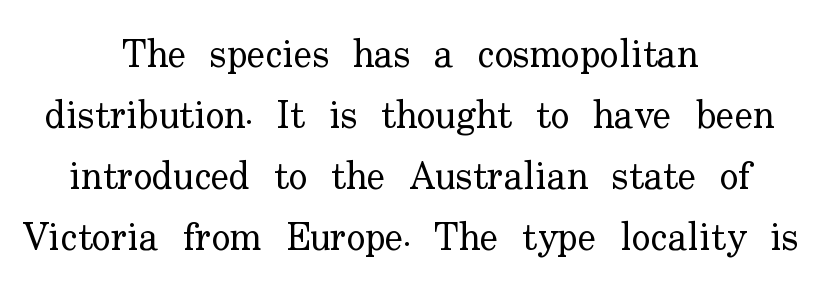
Looks like regular typesetting: each glyph gets only the width it needs. The lettering holds an erect, upright posture throughout. This rendering uses center alignment, leaving both contours irregular but symmetric. A quiet, ordinary-to-light weight characterises the typeface. The designer left line spacing at the default.
